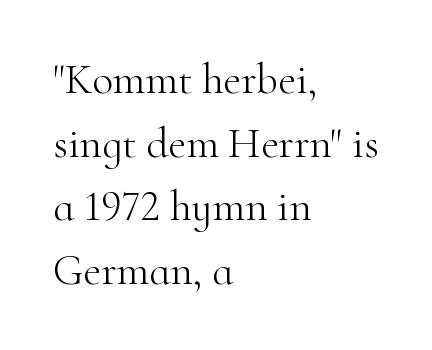
The image shows 43 px light serif type, upright; set left-aligned, normal line spacing (1.48x), normal letter spacing, not underlined; high stroke contrast and a small x-height.
